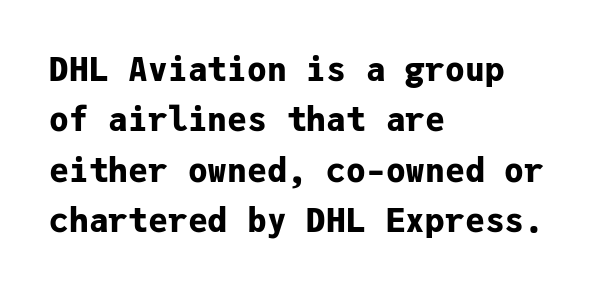
{"serif": "no", "italic": "no", "bold": "yes", "weight": "bold", "width": "normal", "stroke_contrast": "low", "x_height": "medium", "monospaced": "yes", "underline": "no", "align": "left", "line_spacing": "normal", "line_spacing_ratio": 1.53, "letter_spacing": "normal", "letter_spacing_em": 0.0, "glyph_px": 33}
